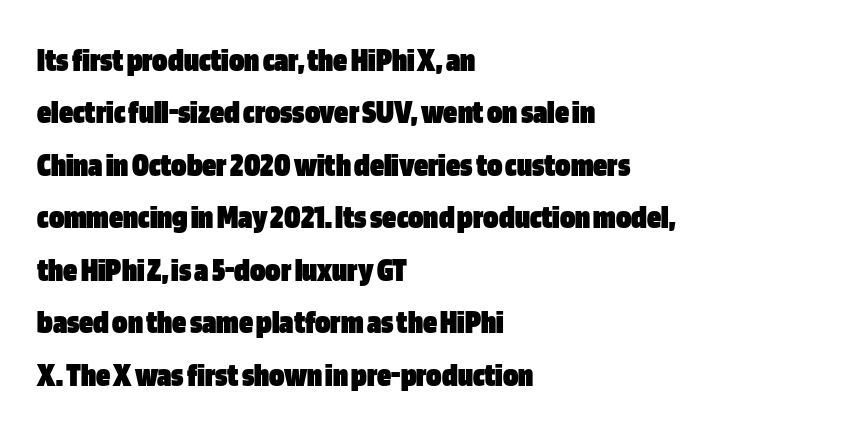
The image shows 35 px heavy, condensed sans-serif type, upright; set left-aligned, normal line spacing (1.5x), normal letter spacing, not underlined; low stroke contrast and a large x-height.
